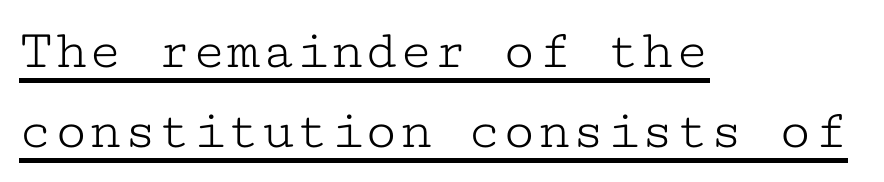
Q: Is the text bold? A: No.
Q: Is the text italic (slanted)? A: No, it is upright.
Q: Is the typeface a serif or a sans-serif typeface? A: Serif.
Q: Is the text underlined? A: Yes.
Q: How is the paragraph aligned? A: Left-aligned.
Q: Is the spacing between letters normal or unusually wide? A: Normal.
Q: Is the spacing between lines tight, normal or loose? A: Normal.
Q: Width (condensed, normal, or wide)? A: Wide.
Q: Stroke contrast? A: Low.
Q: x-height? A: Medium.
Q: Monospaced? A: Yes.
